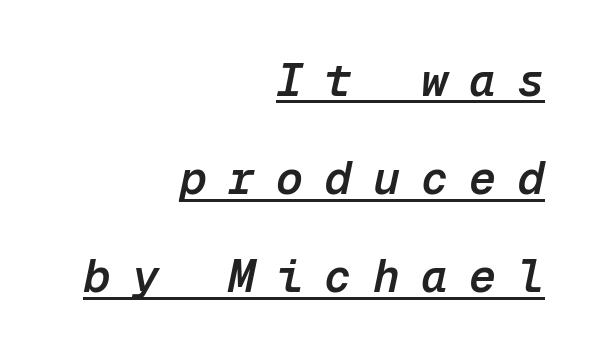
Q: Is the text bold? A: Semi-bold.
Q: Is the text italic (slanted)? A: Yes, it leans right by about 12 degrees.
Q: Is the text underlined? A: Yes.
Q: How is the paragraph aligned? A: Right-aligned.
Q: Is the spacing between letters normal or unusually wide? A: Unusually wide.
Q: Is the spacing between lines tight, normal or loose? A: Loose.
Q: Width (condensed, normal, or wide)? A: Normal.
Q: Stroke contrast? A: Low.
Q: x-height? A: Medium.
Q: Monospaced? A: Yes.
